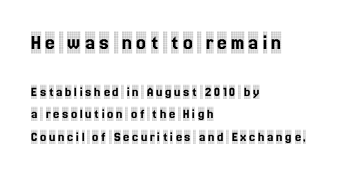
The image shows 22 px text type, upright; set left-aligned, normal line spacing (1.6x), not underlined; the first (top) block is 1.57x larger.
